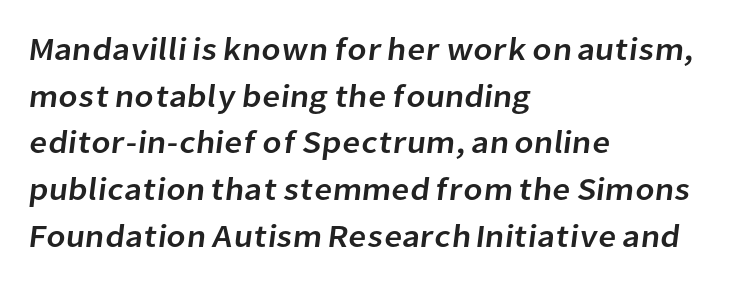
This rendering leaves character spacing at its baseline value. A clean baseline with only descenders dipping below it. I'd call this a sans setting — the letters go barefoot. Baseline-to-baseline distance is the conventional proportion of letter height. Leftover space on each line is placed entirely after the last word.
